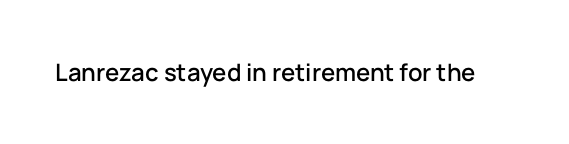
The image shows 24 px text type, upright; set normal letter spacing, not underlined.
